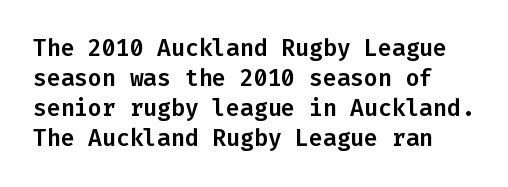
{"italic": "no", "underline": "no", "line_spacing": "normal", "line_spacing_ratio": 1.3, "letter_spacing": "normal", "letter_spacing_em": 0.0, "glyph_px": 23}
